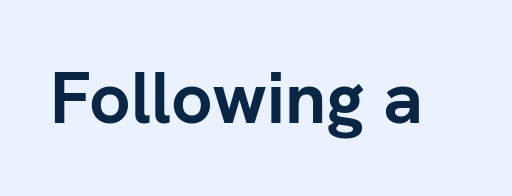
{"serif": "no", "italic": "no", "bold": "yes", "weight": "semibold", "width": "normal", "stroke_contrast": "low", "x_height": "medium", "monospaced": "no", "underline": "no", "letter_spacing": "normal", "letter_spacing_em": 0.0, "glyph_px": 73}
